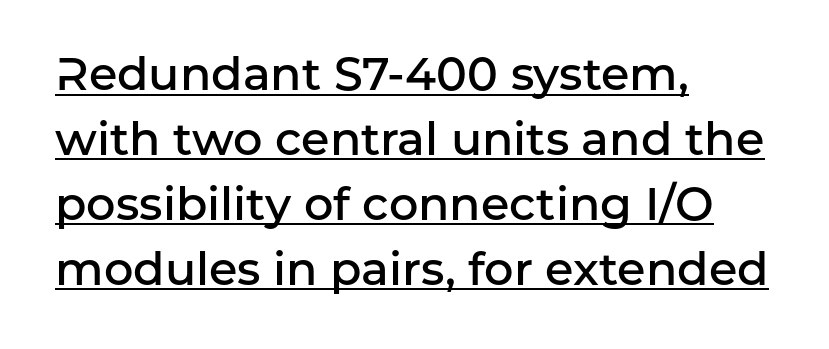
Typographic density is moderately raised because the face is semibold. This sample uses plain, unmodified letter spacing. Casual observation: everything's shoved over to the left. Notice how a bar underscores the lettering throughout.
